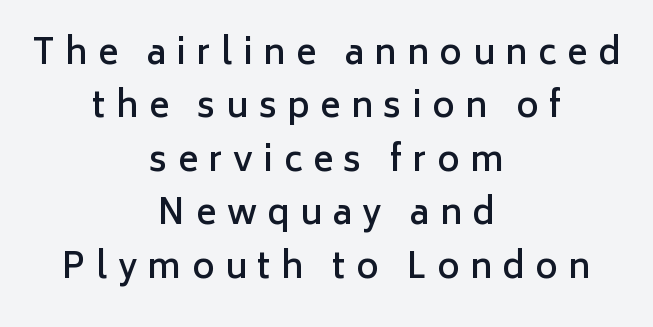
Q: Is the text bold? A: Semi-bold.
Q: Is the text italic (slanted)? A: No, it is upright.
Q: Is the typeface a serif or a sans-serif typeface? A: Sans-serif.
Q: Is the text underlined? A: No.
Q: How is the paragraph aligned? A: Centered.
Q: Is the spacing between letters normal or unusually wide? A: Unusually wide.
Q: Is the spacing between lines tight, normal or loose? A: Normal.
Q: Width (condensed, normal, or wide)? A: Normal.
Q: Stroke contrast? A: Low.
Q: x-height? A: Medium.
Q: Monospaced? A: No.
